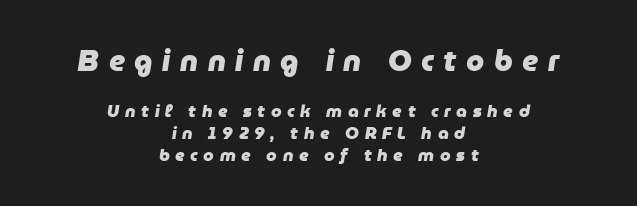
Q: Is the text bold? A: Yes.
Q: Is the text italic (slanted)? A: Yes, it leans right by about 9 degrees.
Q: Is the text underlined? A: No.
Q: How is the paragraph aligned? A: Centered.
Q: Is the spacing between letters normal or unusually wide? A: Unusually wide.
Q: Is the spacing between lines tight, normal or loose? A: Normal.
Q: Which block of text is set in a larger size, the first (top) or the second (bottom)? A: The first (top) one.
Q: Width (condensed, normal, or wide)? A: Normal.
Q: Stroke contrast? A: Low.
Q: x-height? A: Medium.
Q: Monospaced? A: No.
